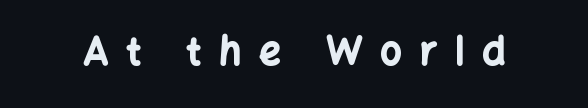
The image shows 38 px bold sans-serif type, upright; set unusually wide letter spacing (+0.47 em), not underlined; low stroke contrast and a medium x-height.
